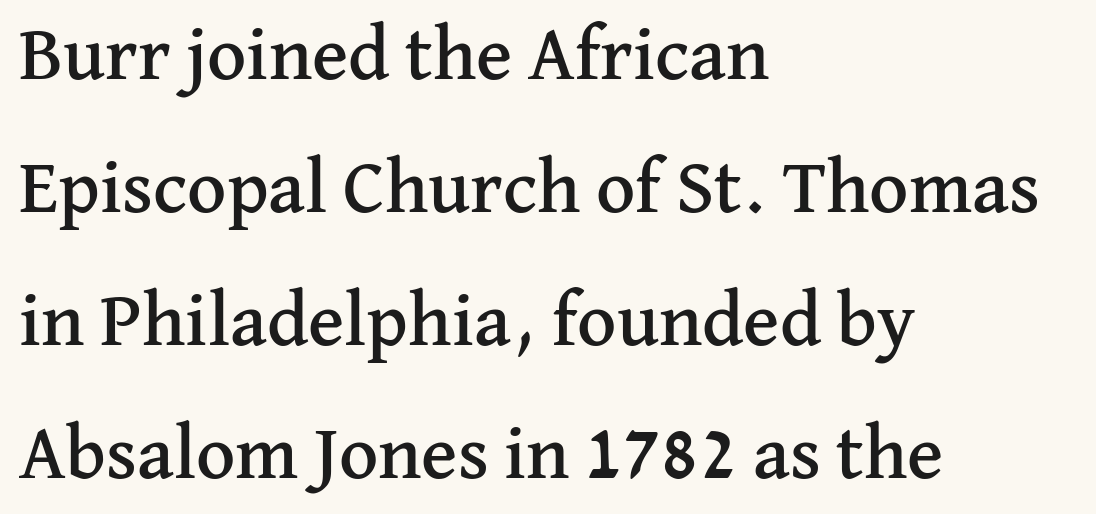
{"serif": "yes", "italic": "no", "width": "normal", "stroke_contrast": "medium", "x_height": "medium", "monospaced": "no", "underline": "no", "align": "left", "line_spacing_ratio": 1.75, "letter_spacing": "normal", "letter_spacing_em": 0.0, "glyph_px": 76}
